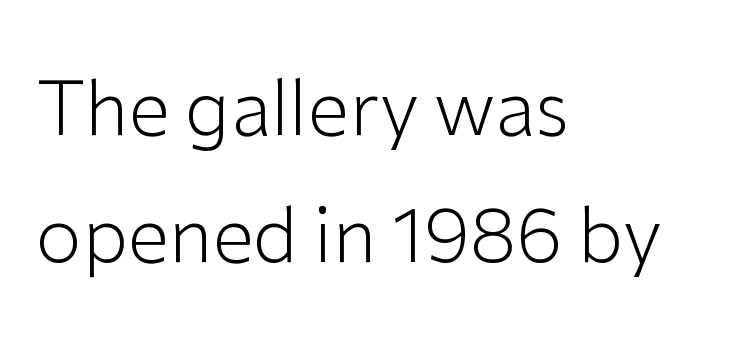
Q: Is the text bold? A: No.
Q: Is the text italic (slanted)? A: No, it is upright.
Q: Is the typeface a serif or a sans-serif typeface? A: Sans-serif.
Q: Is the text underlined? A: No.
Q: How is the paragraph aligned? A: Left-aligned.
Q: Is the spacing between letters normal or unusually wide? A: Normal.
Q: Is the spacing between lines tight, normal or loose? A: Normal.
Q: Width (condensed, normal, or wide)? A: Normal.
Q: Stroke contrast? A: Low.
Q: x-height? A: Medium.
Q: Monospaced? A: No.
